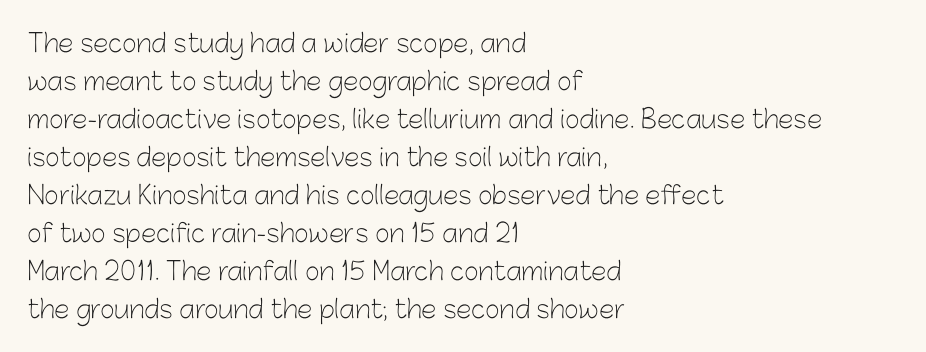
The image shows 25 px text type, upright; set left-aligned, normal line spacing (1.52x), normal letter spacing, not underlined.
